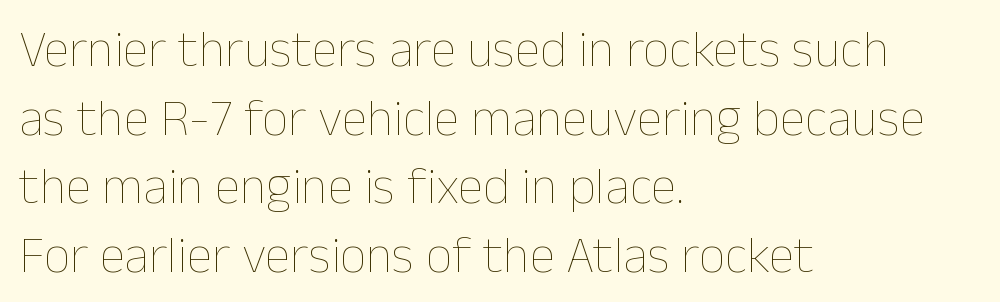
Q: Is the text bold? A: No.
Q: Is the text italic (slanted)? A: No, it is upright.
Q: Is the text underlined? A: No.
Q: How is the paragraph aligned? A: Left-aligned.
Q: Is the spacing between letters normal or unusually wide? A: Normal.
Q: Is the spacing between lines tight, normal or loose? A: Normal.
Q: Width (condensed, normal, or wide)? A: Normal.
Q: Stroke contrast? A: Low.
Q: x-height? A: Medium.
Q: Monospaced? A: No.
